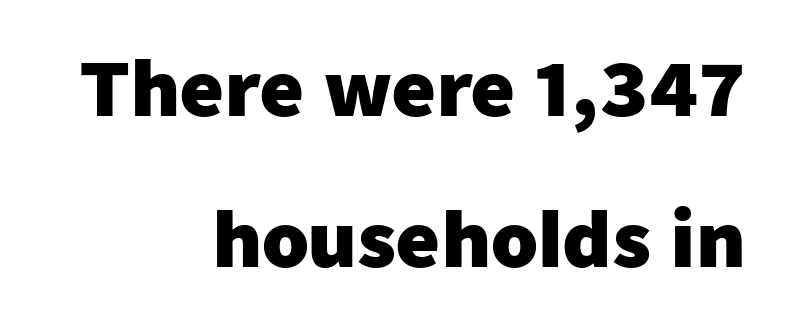
The image shows 75 px heavy sans-serif type, upright; set right-aligned, loose line spacing (2.01x), normal letter spacing, not underlined; low stroke contrast and a medium x-height.
